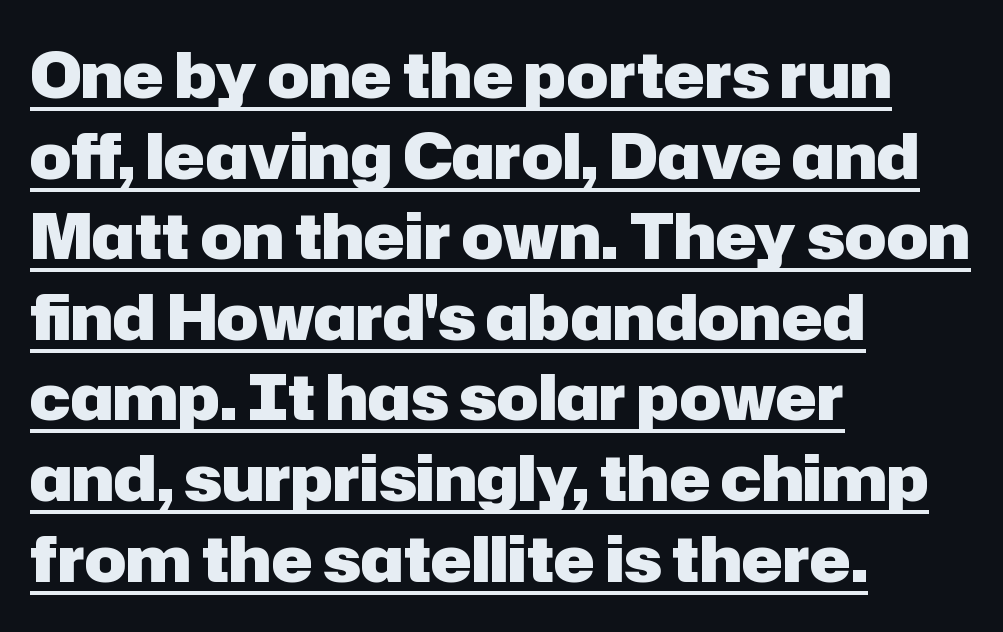
The image shows 62 px heavy sans-serif type, upright; set left-aligned, normal line spacing (1.3x), normal letter spacing, underlined; low stroke contrast and a medium x-height.
